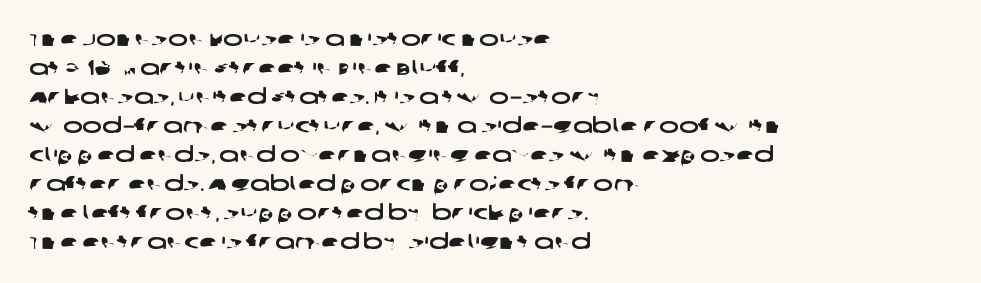
{"underline": "no", "align": "left", "line_spacing": "normal", "line_spacing_ratio": 1.38, "letter_spacing": "normal", "letter_spacing_em": 0.0, "glyph_px": 21}
